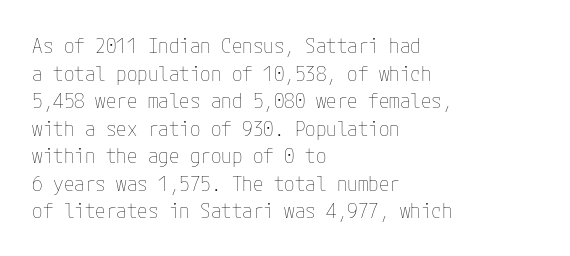
{"italic": "no", "bold": "no", "underline": "no", "align": "left", "line_spacing": "normal", "line_spacing_ratio": 1.31, "letter_spacing": "normal", "letter_spacing_em": 0.0, "glyph_px": 21}
